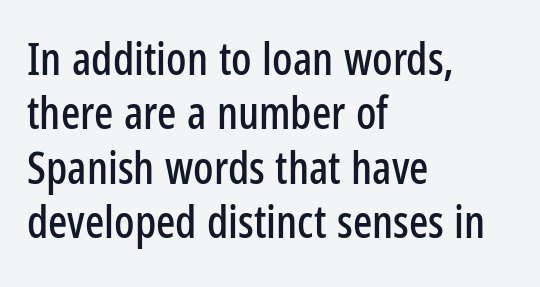
The image shows 45 px condensed sans-serif type, upright; set left-aligned, line spacing 1.21x, normal letter spacing, not underlined; low stroke contrast and a medium x-height.
